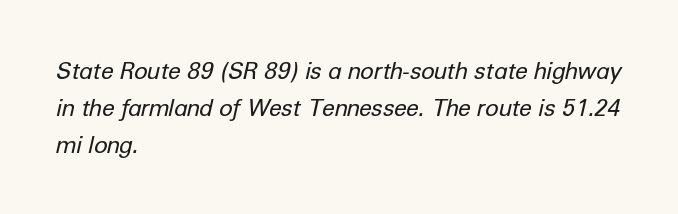
Is the type slanted? Yes — the strokes lean at a clear angle. The letters sit at their default tracking, neither squeezed nor spread. The area under the type is left untouched. The setting favours the left margin, as ordinary paragraphs usually do.
